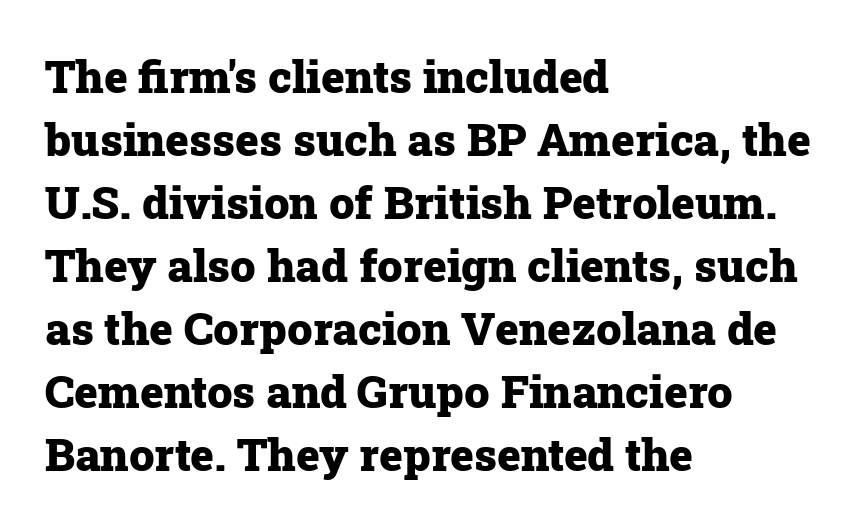
Q: Is the text bold? A: Yes.
Q: Is the text italic (slanted)? A: No, it is upright.
Q: Is the typeface a serif or a sans-serif typeface? A: Serif.
Q: Is the text underlined? A: No.
Q: How is the paragraph aligned? A: Left-aligned.
Q: Is the spacing between letters normal or unusually wide? A: Normal.
Q: Is the spacing between lines tight, normal or loose? A: Normal.
Q: Width (condensed, normal, or wide)? A: Normal.
Q: Stroke contrast? A: Low.
Q: x-height? A: Medium.
Q: Monospaced? A: No.
